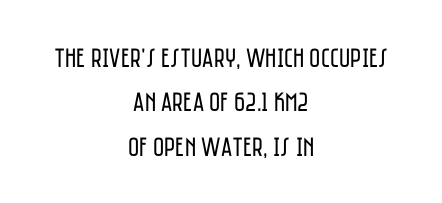
Regarding leading, the lines here are spaced in the standard way. Teacher's note: observe the equal gaps on both sides — that is centered alignment. Words appear dense and cohesive because spacing is normal. The glyphs are unaccompanied by any horizontal stroke below them.
